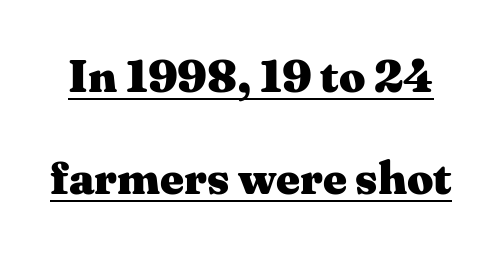
The image shows 46 px heavy, wide serif type, upright; set loose line spacing (2.21x), normal letter spacing, underlined; medium stroke contrast and a medium x-height.
